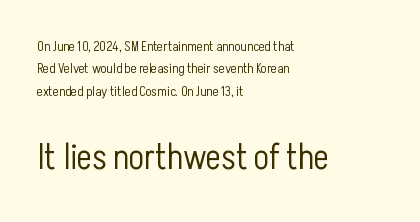
{"serif": "no", "italic": "no", "bold": "no", "weight": "light", "width": "condensed", "stroke_contrast": "low", "x_height": "medium", "monospaced": "no", "underline": "no", "align": "left", "line_spacing": "normal", "line_spacing_ratio": 1.6, "letter_spacing": "normal", "letter_spacing_em": 0.0, "larger_block": "second", "size_ratio": 2.57, "glyph_px": 36}
